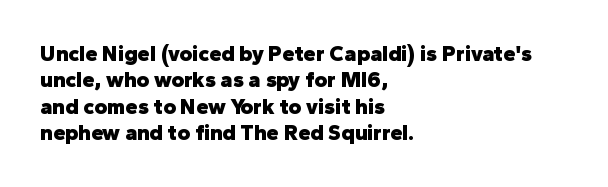
The image shows 22 px bold type, upright; set left-aligned, line spacing 1.2x, normal letter spacing, not underlined.
